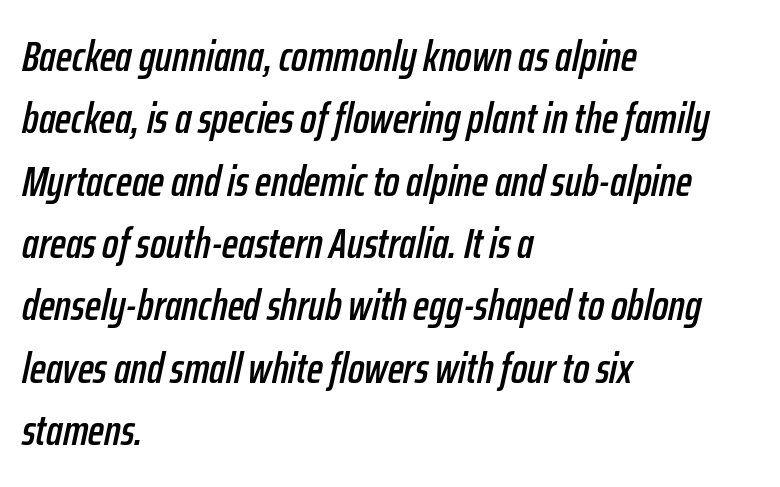
Q: Is the text italic (slanted)? A: Yes, it leans right by about 12 degrees.
Q: Is the text underlined? A: No.
Q: How is the paragraph aligned? A: Left-aligned.
Q: Is the spacing between letters normal or unusually wide? A: Normal.
Q: Is the spacing between lines tight, normal or loose? A: Normal.
Q: Width (condensed, normal, or wide)? A: Condensed.
Q: Stroke contrast? A: Low.
Q: x-height? A: Medium.
Q: Monospaced? A: No.
